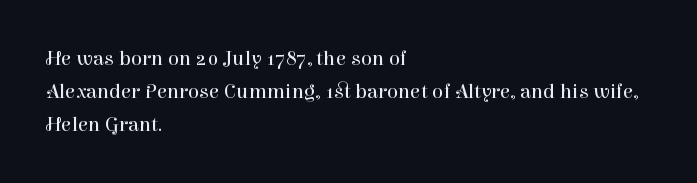
Q: Is the text bold? A: No.
Q: Is the text italic (slanted)? A: No, it is upright.
Q: Is the text underlined? A: No.
Q: How is the paragraph aligned? A: Left-aligned.
Q: Is the spacing between letters normal or unusually wide? A: Normal.
Q: Is the spacing between lines tight, normal or loose? A: Normal.
